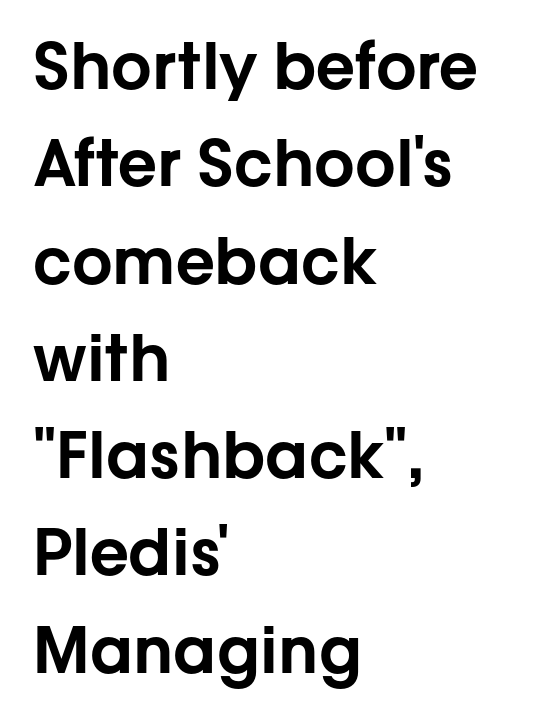
The image shows 64 px sans-serif type, upright; set left-aligned, normal line spacing (1.52x), normal letter spacing, not underlined; low stroke contrast and a medium x-height.
